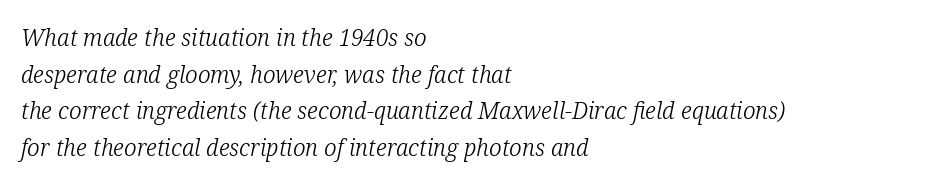
Q: Is the text bold? A: No.
Q: Is the text italic (slanted)? A: Yes, it leans right by about 12 degrees.
Q: Is the text underlined? A: No.
Q: How is the paragraph aligned? A: Left-aligned.
Q: Is the spacing between letters normal or unusually wide? A: Normal.
Q: Is the spacing between lines tight, normal or loose? A: Normal.
